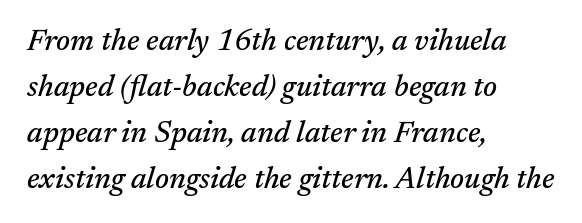
Q: Is the text italic (slanted)? A: Yes, it leans right by about 17 degrees.
Q: Is the typeface a serif or a sans-serif typeface? A: Serif.
Q: Is the text underlined? A: No.
Q: How is the paragraph aligned? A: Left-aligned.
Q: Is the spacing between letters normal or unusually wide? A: Normal.
Q: Is the spacing between lines tight, normal or loose? A: Normal.
Q: Width (condensed, normal, or wide)? A: Normal.
Q: Stroke contrast? A: Medium.
Q: x-height? A: Medium.
Q: Monospaced? A: No.
